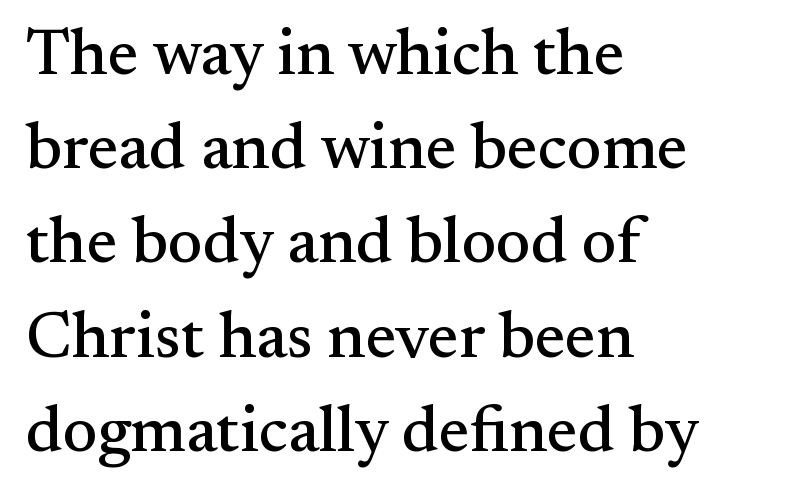
The image shows 65 px serif type, upright; set left-aligned, normal line spacing (1.45x), normal letter spacing, not underlined; medium stroke contrast and a small x-height.
